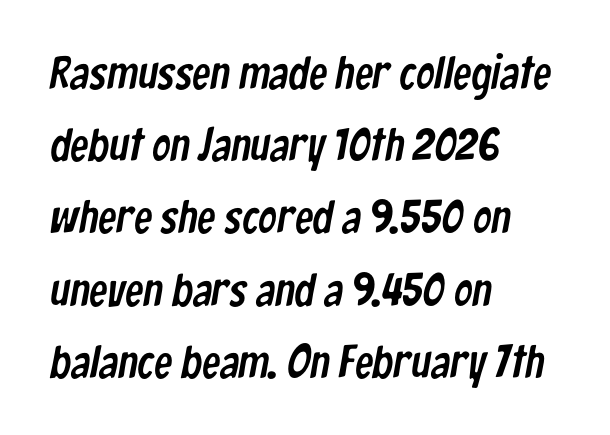
{"serif": "no", "width": "condensed", "stroke_contrast": "low", "x_height": "medium", "monospaced": "no", "underline": "no", "align": "left", "line_spacing": "normal", "line_spacing_ratio": 1.57, "letter_spacing": "normal", "letter_spacing_em": 0.0, "glyph_px": 46}
